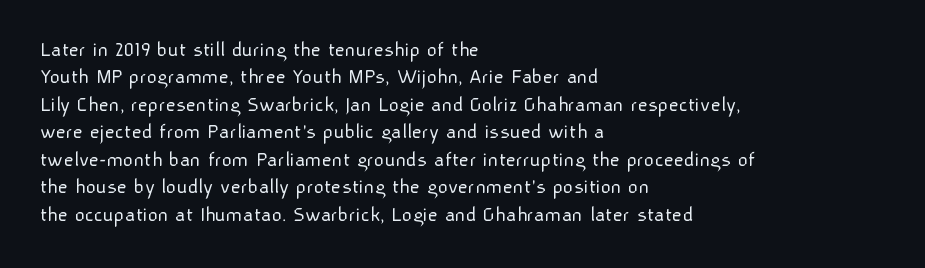
Q: Is the text bold? A: No.
Q: Is the text italic (slanted)? A: No, it is upright.
Q: Is the text underlined? A: No.
Q: How is the paragraph aligned? A: Left-aligned.
Q: Is the spacing between letters normal or unusually wide? A: Normal.
Q: Is the spacing between lines tight, normal or loose? A: Normal.
